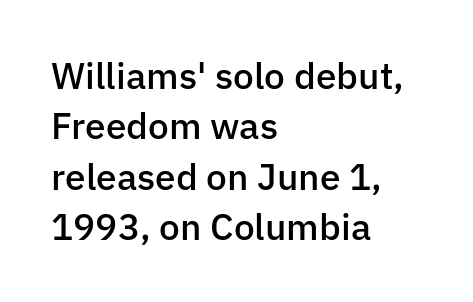
Q: Is the text bold? A: Semi-bold.
Q: Is the text italic (slanted)? A: No, it is upright.
Q: Is the typeface a serif or a sans-serif typeface? A: Sans-serif.
Q: Is the text underlined? A: No.
Q: How is the paragraph aligned? A: Left-aligned.
Q: Is the spacing between letters normal or unusually wide? A: Normal.
Q: Is the spacing between lines tight, normal or loose? A: Normal.
Q: Width (condensed, normal, or wide)? A: Normal.
Q: Stroke contrast? A: Low.
Q: x-height? A: Medium.
Q: Monospaced? A: No.
